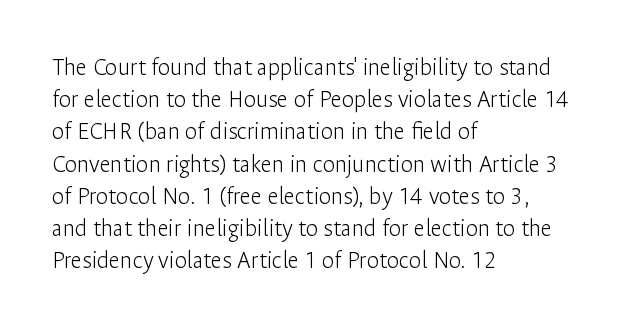
The image shows 25 px text type, upright; set left-aligned, normal line spacing (1.29x), normal letter spacing, not underlined.
